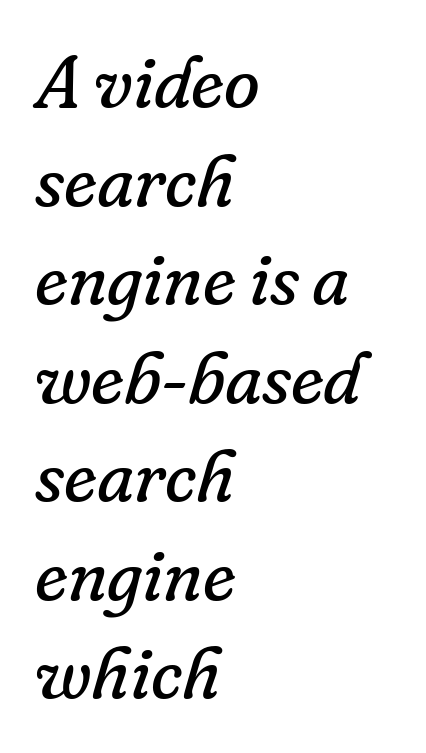
The image shows 73 px regular-weight serif type, italic (leaning right); set left-aligned, normal line spacing (1.35x), normal letter spacing, not underlined; low stroke contrast and a small x-height.
